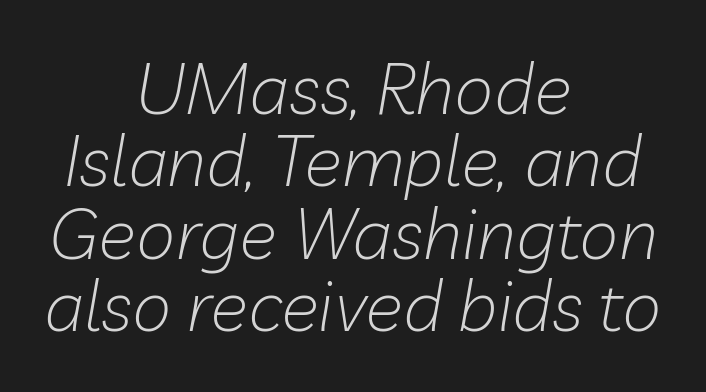
{"italic": "yes", "lean": "right", "slant_degrees": 10, "bold": "no", "weight": "light", "width": "normal", "stroke_contrast": "low", "x_height": "medium", "monospaced": "no", "underline": "no", "align": "center", "line_spacing": "tight", "line_spacing_ratio": 1.02, "letter_spacing": "normal", "letter_spacing_em": 0.0, "glyph_px": 71}
